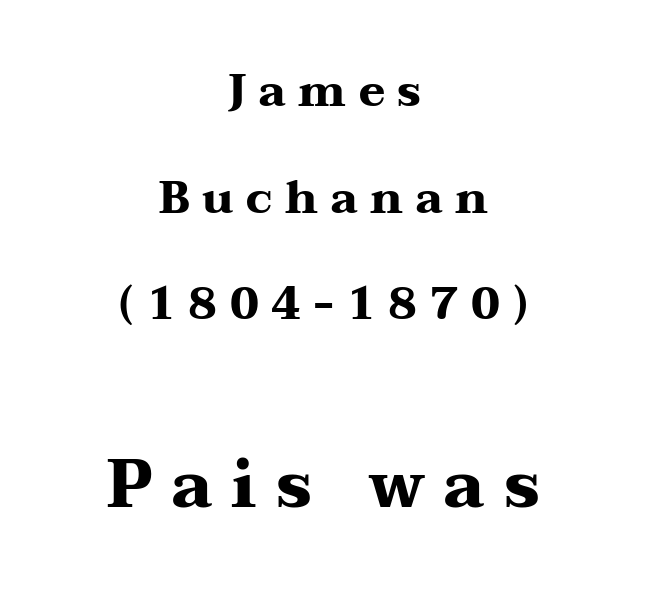
Q: Is the text bold? A: Yes.
Q: Is the text italic (slanted)? A: No, it is upright.
Q: Is the typeface a serif or a sans-serif typeface? A: Serif.
Q: Is the text underlined? A: No.
Q: How is the paragraph aligned? A: Centered.
Q: Is the spacing between letters normal or unusually wide? A: Unusually wide.
Q: Is the spacing between lines tight, normal or loose? A: Loose.
Q: Which block of text is set in a larger size, the first (top) or the second (bottom)? A: The second (bottom) one.
Q: Width (condensed, normal, or wide)? A: Wide.
Q: Stroke contrast? A: Medium.
Q: x-height? A: Medium.
Q: Monospaced? A: No.
